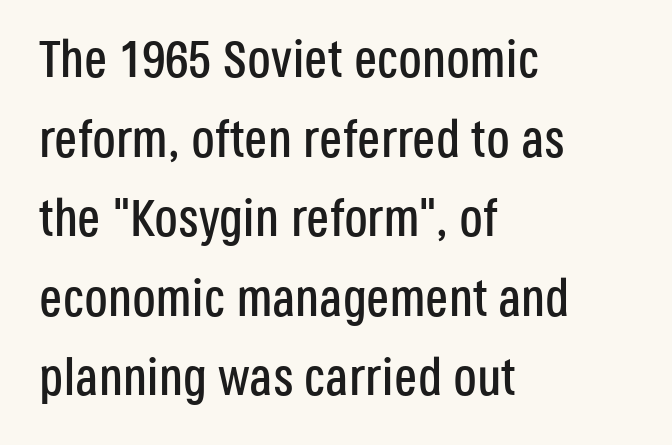
The gaps between neighbouring characters are ordinary and unremarkable. The font's upright variant was chosen for this text. Vertical spacing — default. The typeface chosen for these lines omits serifs. Looks like regular typesetting: each glyph gets only the width it needs. Letters rest on an invisible, unmarked baseline.
